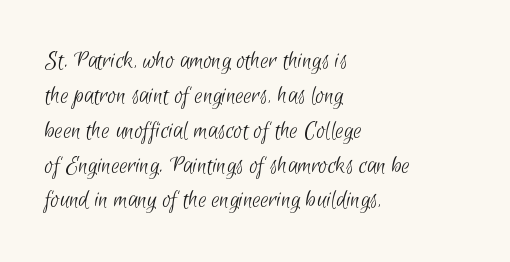
{"bold": "no", "underline": "no", "align": "left", "line_spacing": "normal", "line_spacing_ratio": 1.34, "letter_spacing": "normal", "letter_spacing_em": 0.0, "glyph_px": 26}
